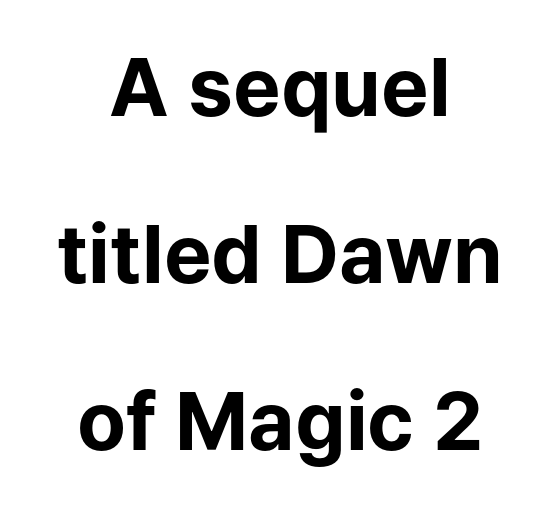
The image shows 80 px bold sans-serif type, upright; set centered, loose line spacing (2.09x), normal letter spacing, not underlined; low stroke contrast and a medium x-height.
